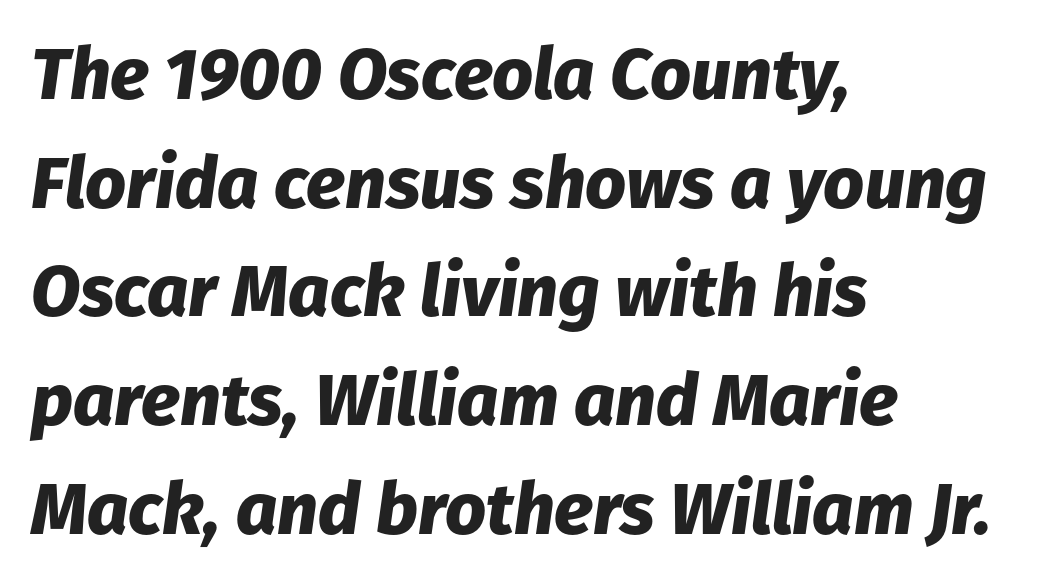
Check under the words: just untouched page. Posture: slanted. The passage shown is typed in a proportional face where columns would drift. The lines are quadded left. A dark, heavy texture on the line: the type is bold. If you measured baseline to baseline, you'd find a middling distance.
